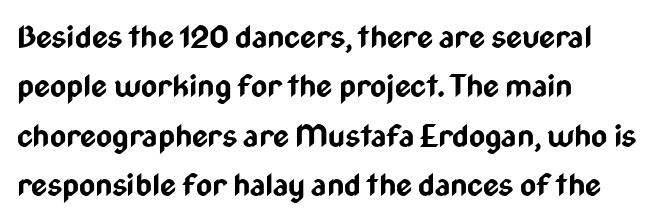
{"serif": "no", "italic": "no", "bold": "yes", "weight": "bold", "width": "condensed", "stroke_contrast": "low", "x_height": "medium", "monospaced": "no", "underline": "no", "align": "left", "line_spacing": "normal", "line_spacing_ratio": 1.59, "letter_spacing": "normal", "letter_spacing_em": 0.0, "glyph_px": 31}
